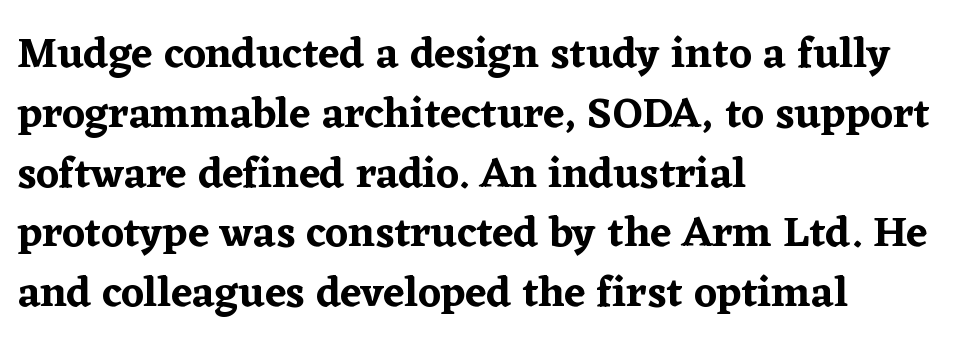
Horizontally, the lines are justified to the leading edge only. Unmarked baselines from the first word to the last. Examine the stroke ends and you'll spot serifs. Baseline-to-baseline distance is the conventional proportion of letter height.
